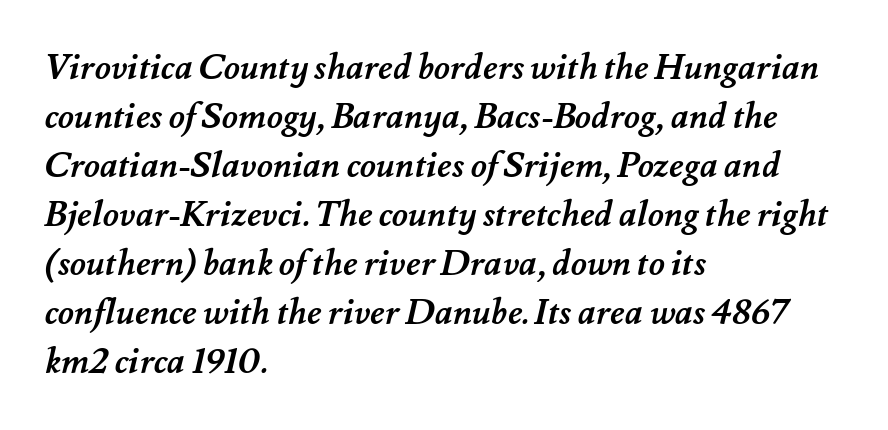
{"bold": "yes", "weight": "semibold", "width": "normal", "stroke_contrast": "medium", "x_height": "small", "monospaced": "no", "underline": "no", "align": "left", "line_spacing": "normal", "line_spacing_ratio": 1.4, "letter_spacing": "normal", "letter_spacing_em": 0.0, "glyph_px": 35}
